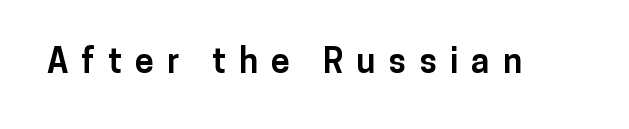
Weight: bold. This is the regular roman posture of the typeface. This sample has the flowing, uneven cadence of proportional lettering. Students, note that the glyphs here are deliberately spaced far apart. Only glyphs here, with clear space below each row.
